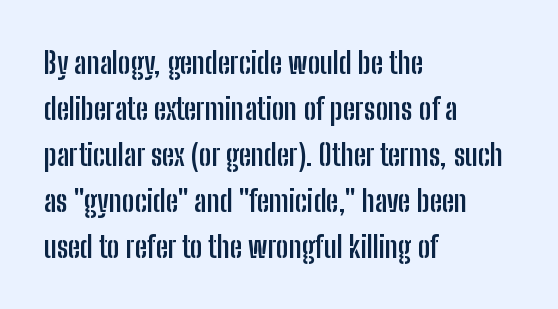
These lines are rendered in a variable-pitch font. Nothing sits at the stroke ends, so this counts as sans-serif. In terms of weight, the rendering is a true, heavy bold. These lines were composed using upright roman letters. Glyph-to-glyph distance matches everyday printed text. Honestly, the row spacing looks completely unremarkable.
